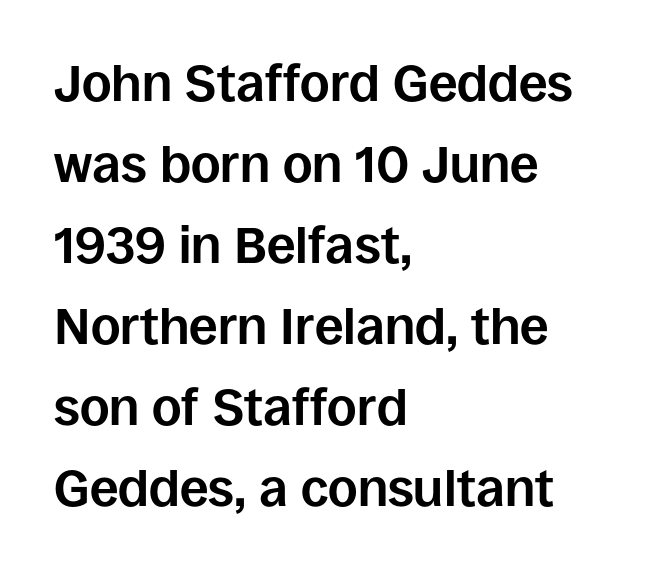
The image shows 51 px bold sans-serif type, upright; set left-aligned, normal line spacing (1.59x), normal letter spacing, not underlined; low stroke contrast and a large x-height.
